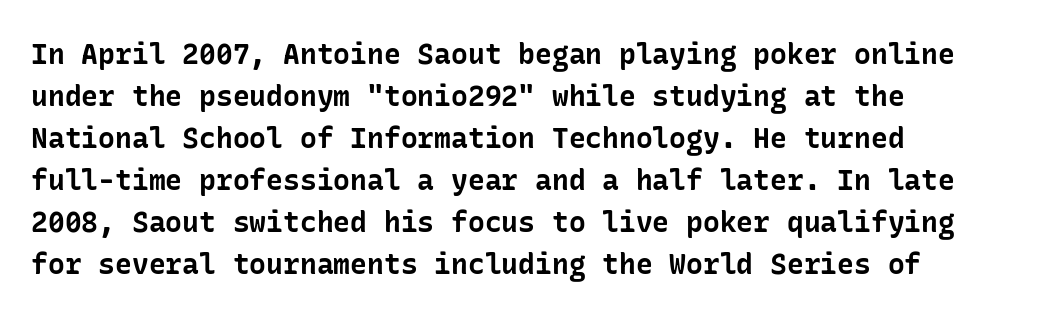
The ragged edge is on the right, which tells us the setting is flush left. Leading: standard. Weight: bold. Standard letterfit; no display-style spreading of the glyphs. You can tell from the bare stems that sans-serif type was used. If you drew a line through each stem, it would be perfectly vertical.
